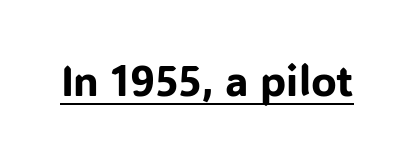
Q: Is the text italic (slanted)? A: No, it is upright.
Q: Is the typeface a serif or a sans-serif typeface? A: Sans-serif.
Q: Is the text underlined? A: Yes.
Q: Is the spacing between letters normal or unusually wide? A: Normal.
Q: Width (condensed, normal, or wide)? A: Normal.
Q: Stroke contrast? A: Low.
Q: x-height? A: Medium.
Q: Monospaced? A: No.
